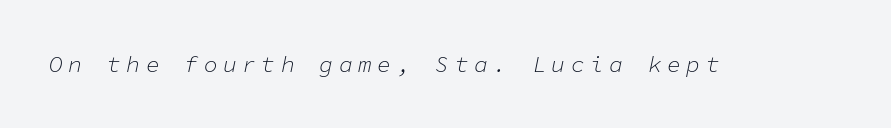
This reads as an unemphasized weight, regular at the heaviest. Letters rest on an invisible, unmarked baseline. Spacing between characters has been opened up far beyond the box default. Yep, that's italic — everything's leaning.
